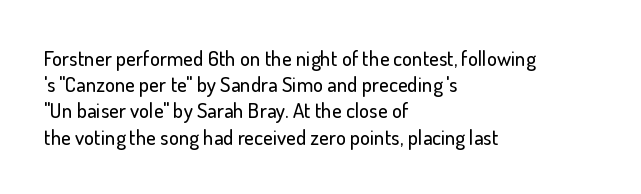
{"italic": "no", "underline": "no", "align": "left", "line_spacing": "normal", "line_spacing_ratio": 1.25, "letter_spacing": "normal", "letter_spacing_em": 0.0, "glyph_px": 21}
